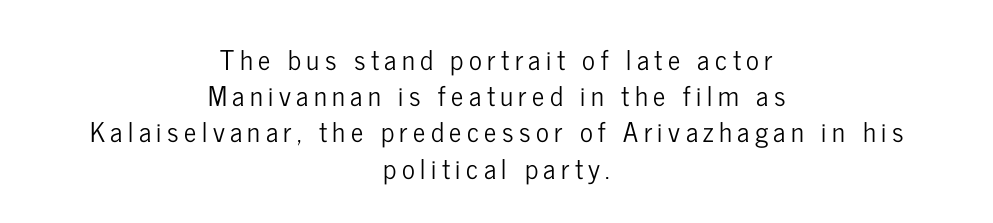
Q: Is the text italic (slanted)? A: No, it is upright.
Q: Is the text underlined? A: No.
Q: How is the paragraph aligned? A: Centered.
Q: Is the spacing between letters normal or unusually wide? A: Unusually wide.
Q: Is the spacing between lines tight, normal or loose? A: Normal.
